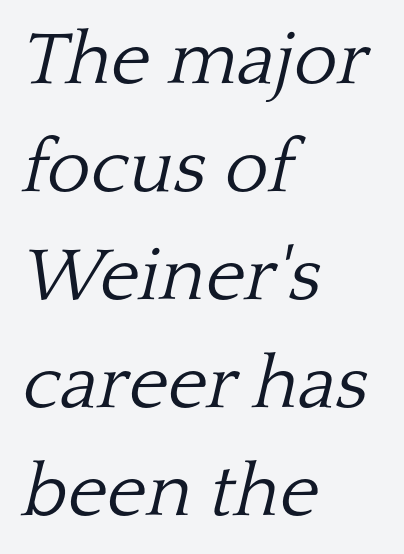
Vertically, the passage feels balanced, rows spaced as you'd expect. The type is set solid horizontally, with unmodified tracking. Spacing verdict: proportional, widths tailored to each character. Vertical stems look standard width or narrower in stroke.
